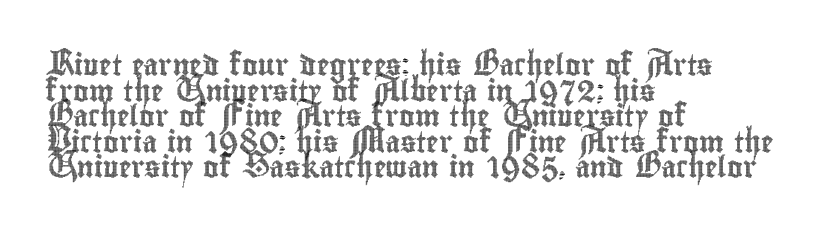
{"italic": "no", "underline": "no", "align": "left", "line_spacing_ratio": 1.22, "letter_spacing": "normal", "letter_spacing_em": 0.0, "glyph_px": 21}
